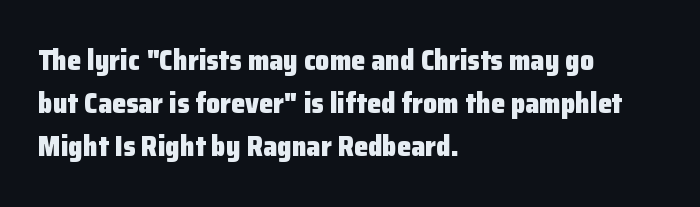
The image shows 28 px heavy sans-serif type, upright; set left-aligned, normal line spacing (1.53x), normal letter spacing, not underlined; low stroke contrast and a medium x-height.
